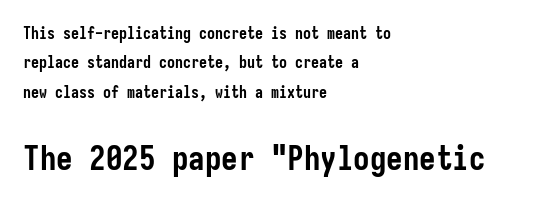
Any mark beneath the type? The region is blank. These lines were composed using upright roman letters. Is the lower block the larger one? Yes — the lower block carries the bigger type. Pretty heavy lettering here — definitely bold.
